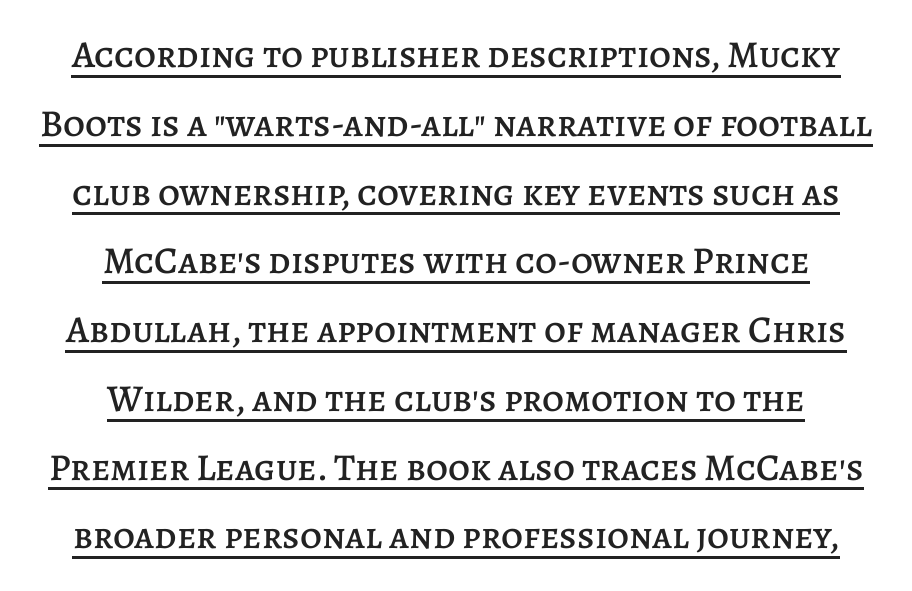
The image shows 38 px text type, upright; set centered, line spacing 1.81x, normal letter spacing, underlined; low stroke contrast and a large x-height.
